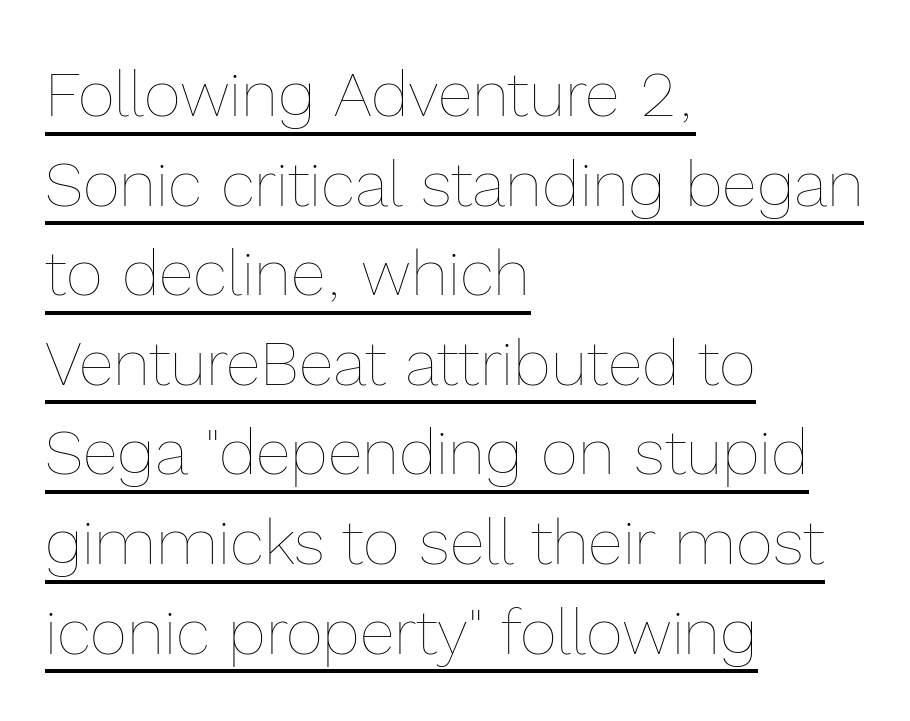
{"italic": "no", "bold": "no", "weight": "thin", "width": "normal", "x_height": "medium", "monospaced": "no", "underline": "yes", "align": "left", "line_spacing": "normal", "line_spacing_ratio": 1.4, "letter_spacing": "normal", "letter_spacing_em": 0.0, "glyph_px": 64}
